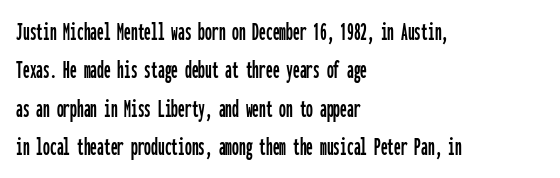
Compared with typical paragraphs, the rows here are spaced about the same. Posture: straight, roman, zero tilt. Inter-character spacing is left at the font's built-in metrics. The space beneath each line is pristine and unruled. The compositor pushed each line to the left boundary.
